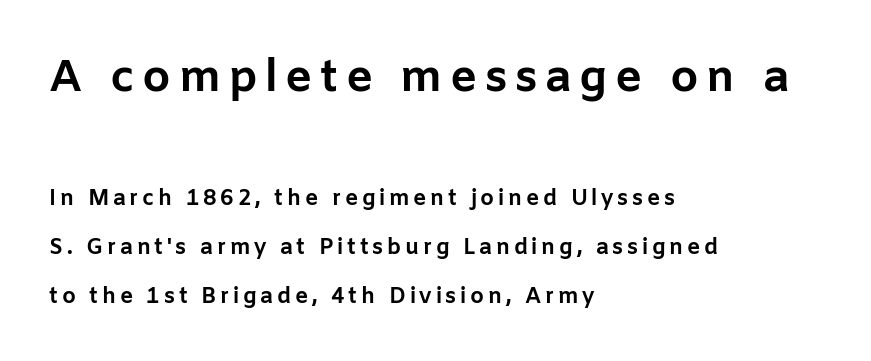
{"serif": "no", "italic": "no", "bold": "yes", "weight": "bold", "width": "normal", "stroke_contrast": "low", "x_height": "medium", "monospaced": "no", "underline": "no", "align": "left", "line_spacing": "loose", "line_spacing_ratio": 2.21, "larger_block": "first", "size_ratio": 2.05, "glyph_px": 45}
